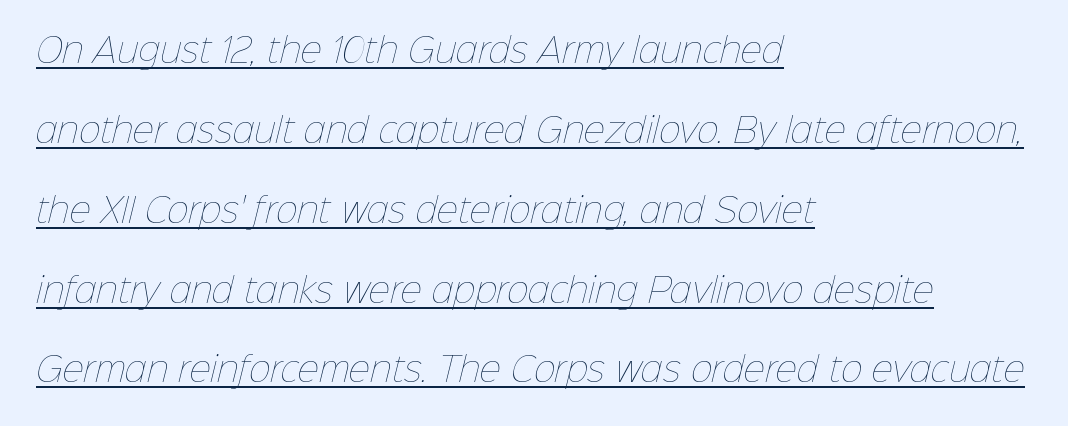
The image shows 33 px thin type; set left-aligned, loose line spacing (2.42x), normal letter spacing, underlined; low stroke contrast and a medium x-height.
